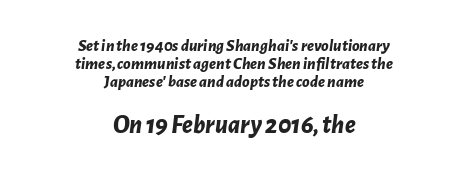
Q: Is the text bold? A: Yes.
Q: Is the text italic (slanted)? A: Yes, it leans right by about 7 degrees.
Q: Is the text underlined? A: No.
Q: How is the paragraph aligned? A: Centered.
Q: Is the spacing between letters normal or unusually wide? A: Normal.
Q: Is the spacing between lines tight, normal or loose? A: Tight.
Q: Which block of text is set in a larger size, the first (top) or the second (bottom)? A: The second (bottom) one.
